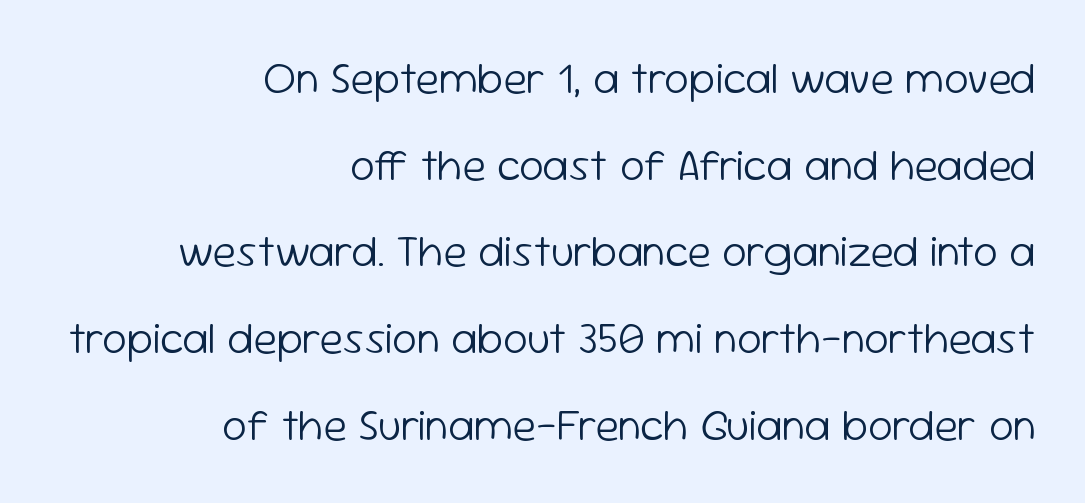
Q: Is the text bold? A: No.
Q: Is the text italic (slanted)? A: No, it is upright.
Q: Is the typeface a serif or a sans-serif typeface? A: Sans-serif.
Q: Is the text underlined? A: No.
Q: How is the paragraph aligned? A: Right-aligned.
Q: Is the spacing between letters normal or unusually wide? A: Normal.
Q: Is the spacing between lines tight, normal or loose? A: Loose.
Q: Width (condensed, normal, or wide)? A: Normal.
Q: Stroke contrast? A: Low.
Q: x-height? A: Medium.
Q: Monospaced? A: No.
